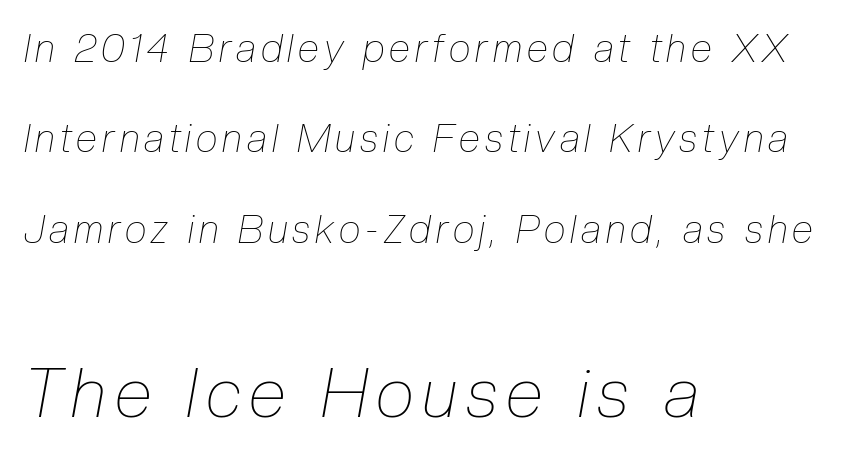
Compared with typical paragraphs, the rows here are farther apart. Italic? Definitely — the glyphs are oblique. You could not count columns in this text — the font is proportionally spaced. Reading down the block, your eye returns to a fixed left position each line. Scale increases going downward across the two blocks.
